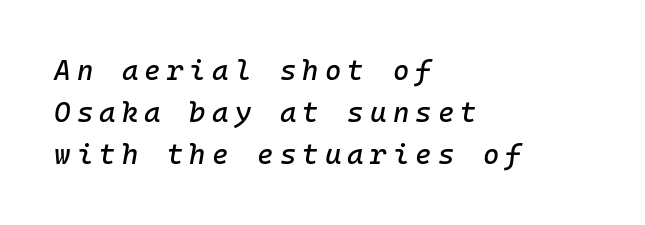
{"italic": "yes", "lean": "right", "slant_degrees": 10, "width": "normal", "stroke_contrast": "low", "x_height": "medium", "monospaced": "yes", "underline": "no", "align": "left", "line_spacing": "normal", "line_spacing_ratio": 1.5, "letter_spacing": "wide", "letter_spacing_em": 0.22, "glyph_px": 28}
